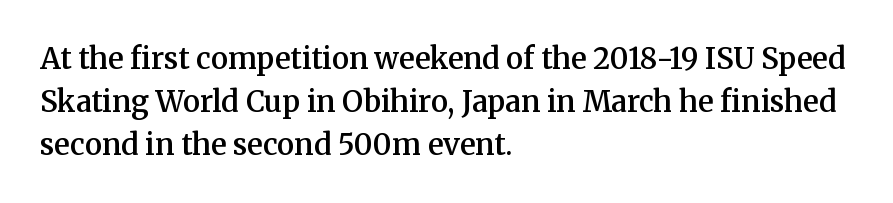
The image shows 29 px semibold serif type, upright; set left-aligned, normal line spacing (1.48x), normal letter spacing, not underlined; medium stroke contrast and a medium x-height.
